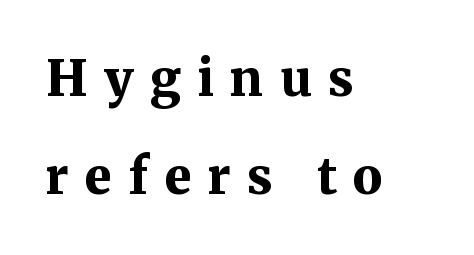
Unlike italic type, these characters show no tilt at all. Stroke thickness is high; the sample reads as a true bold. Notice the wide empty band between every row — that's loose leading. The glyphs are unaccompanied by any horizontal stroke below them. Spacing verdict: proportional, widths tailored to each character.
